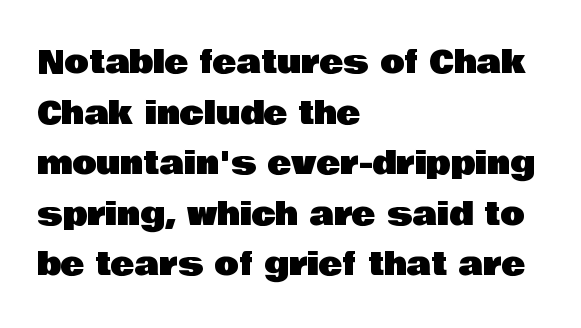
{"serif": "no", "italic": "no", "width": "normal", "stroke_contrast": "low", "x_height": "large", "monospaced": "no", "underline": "no", "align": "left", "line_spacing": "normal", "line_spacing_ratio": 1.58, "letter_spacing": "normal", "letter_spacing_em": 0.0, "glyph_px": 32}
